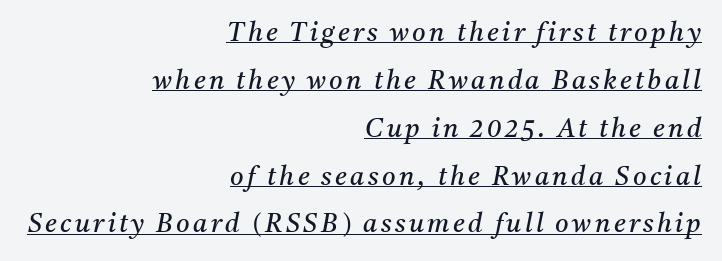
The image shows 26 px text type, italic (leaning right); set right-aligned, line spacing 1.84x, underlined.
